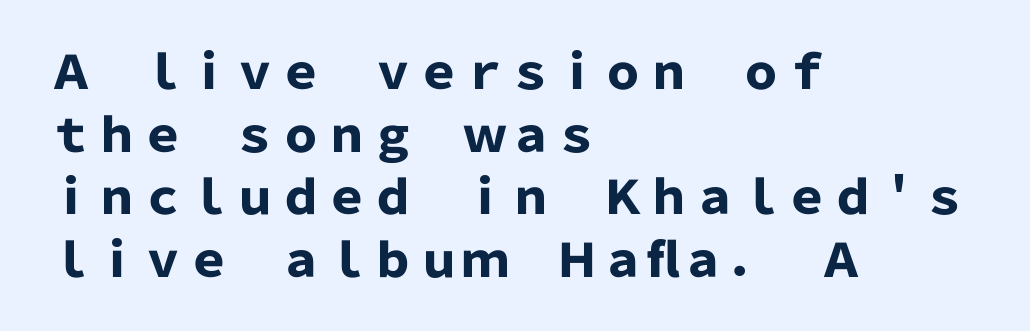
{"serif": "no", "italic": "no", "bold": "yes", "weight": "heavy", "width": "normal", "stroke_contrast": "low", "x_height": "medium", "monospaced": "no", "underline": "no", "align": "left", "line_spacing": "normal", "line_spacing_ratio": 1.36, "letter_spacing": "normal", "letter_spacing_em": 0.0, "glyph_px": 46}
